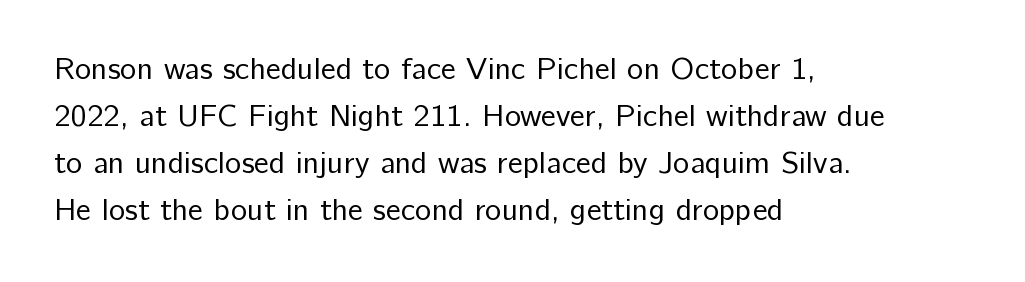
Q: Is the text bold? A: No.
Q: Is the text italic (slanted)? A: No, it is upright.
Q: Is the typeface a serif or a sans-serif typeface? A: Sans-serif.
Q: Is the text underlined? A: No.
Q: How is the paragraph aligned? A: Left-aligned.
Q: Is the spacing between letters normal or unusually wide? A: Normal.
Q: Is the spacing between lines tight, normal or loose? A: Normal.
Q: Width (condensed, normal, or wide)? A: Normal.
Q: Stroke contrast? A: Low.
Q: x-height? A: Medium.
Q: Monospaced? A: No.
